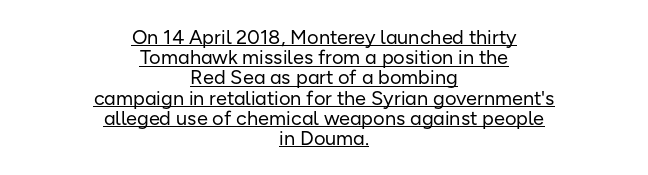
Q: Is the text bold? A: No.
Q: Is the text italic (slanted)? A: No, it is upright.
Q: Is the text underlined? A: Yes.
Q: How is the paragraph aligned? A: Centered.
Q: Is the spacing between letters normal or unusually wide? A: Normal.
Q: Is the spacing between lines tight, normal or loose? A: Tight.
